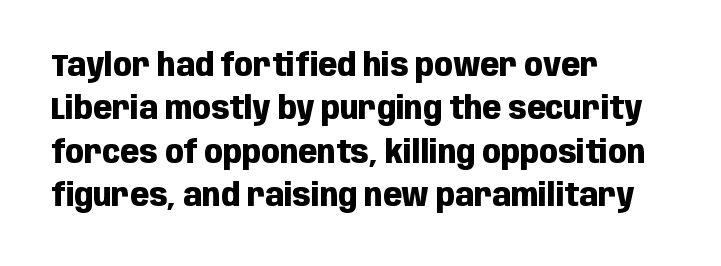
Q: Is the text bold? A: Yes.
Q: Is the text italic (slanted)? A: No, it is upright.
Q: Is the typeface a serif or a sans-serif typeface? A: Sans-serif.
Q: Is the text underlined? A: No.
Q: How is the paragraph aligned? A: Left-aligned.
Q: Is the spacing between letters normal or unusually wide? A: Normal.
Q: Is the spacing between lines tight, normal or loose? A: Normal.
Q: Width (condensed, normal, or wide)? A: Condensed.
Q: Stroke contrast? A: Low.
Q: x-height? A: Large.
Q: Monospaced? A: No.
